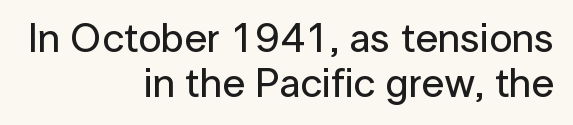
{"serif": "no", "italic": "no", "width": "normal", "stroke_contrast": "low", "x_height": "medium", "monospaced": "no", "underline": "no", "align": "right", "line_spacing": "tight", "line_spacing_ratio": 1.09, "letter_spacing": "normal", "letter_spacing_em": 0.0, "glyph_px": 41}
